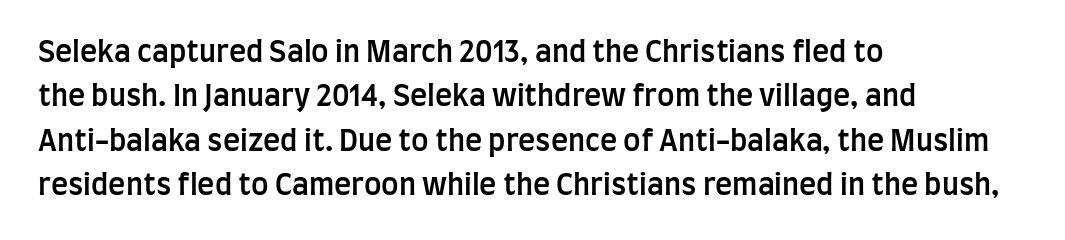
Semibold letterforms, between regular and bold. The passage shown is typed in a proportional face where columns would drift. The rag falls on the right side of this text block. The vertical gap from one line to the next is medium.
